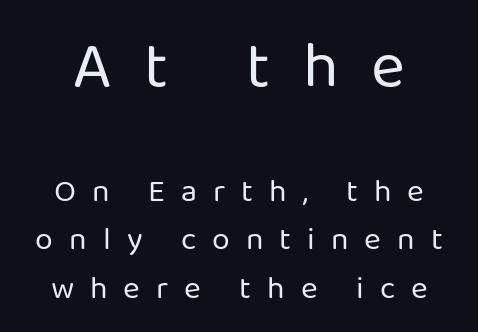
The image shows 65 px regular-weight sans-serif type, upright; set centered, normal line spacing (1.51x), unusually wide letter spacing (+0.5 em), not underlined; the first (top) block is 2.03x larger; low stroke contrast and a medium x-height.
